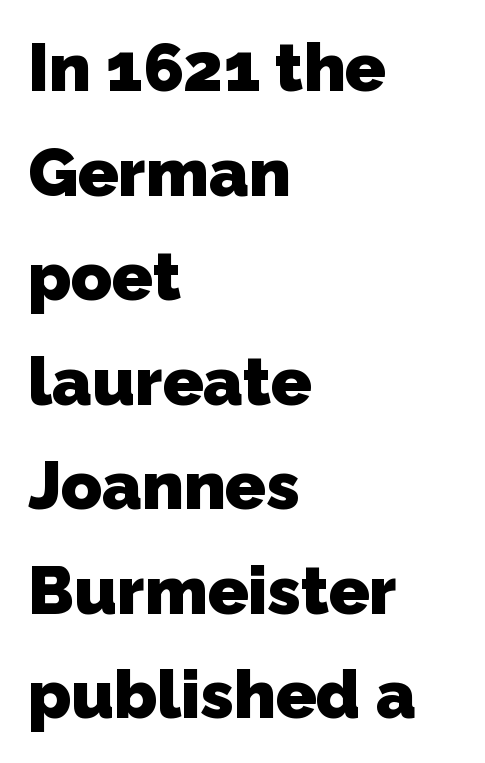
These lines keep a tight, regular rhythm from letter to letter. Look at the stroke-to-counter ratio: heavy, a bold. Every row of glyphs begins at an identical x-position on the left. Underline: absent.
